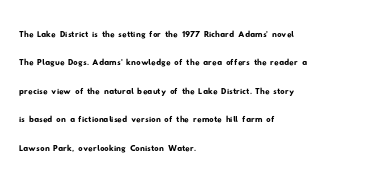
{"underline": "no", "align": "left", "line_spacing": "normal", "line_spacing_ratio": 1.29, "letter_spacing": "normal", "letter_spacing_em": 0.0, "glyph_px": 22}
